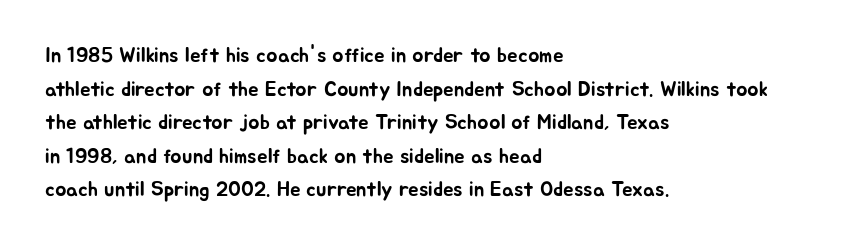
Between one letter and the next there's only the usual sliver of space. The baseline area is clear. Vertically, the passage feels balanced, rows spaced as you'd expect. This sample is left-justified, so line endings fall wherever the words run out.
